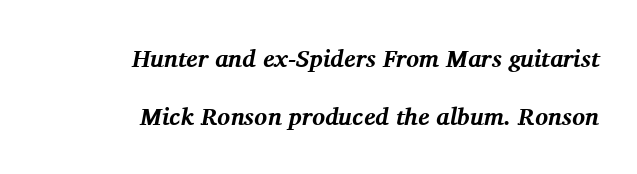
{"italic": "yes", "lean": "right", "slant_degrees": 11, "bold": "yes", "underline": "no", "align": "right", "line_spacing": "loose", "line_spacing_ratio": 2.4, "letter_spacing": "normal", "letter_spacing_em": 0.0, "glyph_px": 24}
